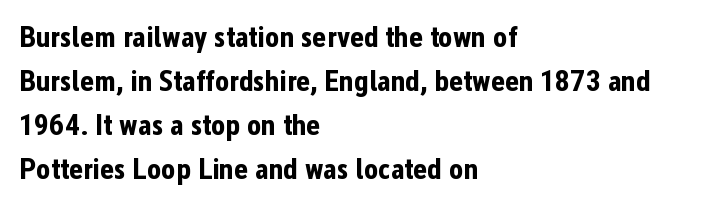
Posture: straight, roman, zero tilt. The sample has been set heavy, in full bold. Letter spacing: default. This rendering employs a face without finishing strokes, i.e., a sans-serif. The line-height multiplier appears to be the usual default. Casual observation: everything's shoved over to the left.
